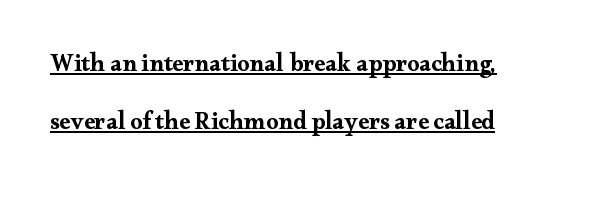
{"italic": "no", "bold": "yes", "underline": "yes", "line_spacing": "loose", "line_spacing_ratio": 2.43, "letter_spacing": "normal", "letter_spacing_em": 0.0, "glyph_px": 24}
